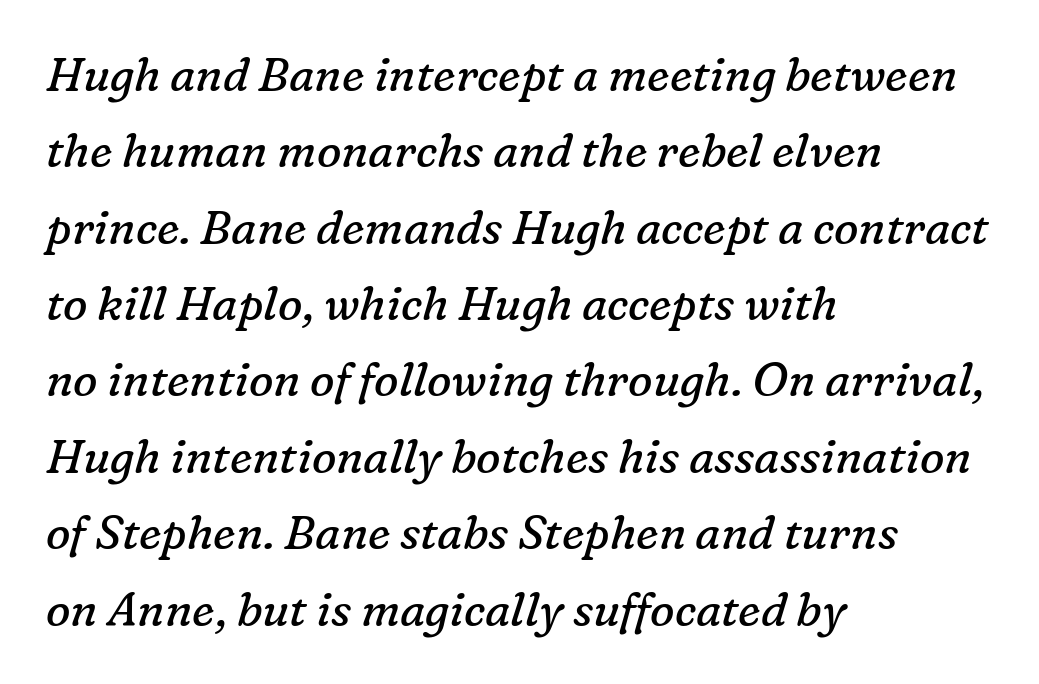
There's an unmistakable incline to the writing here. The weight tops out at a normal text grade. This rendering features lettering with no underline. Examine the stroke ends and you'll spot serifs. The rag falls on the right side of this text block.
